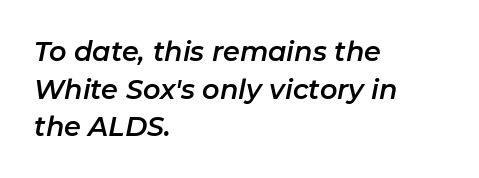
Q: Is the text italic (slanted)? A: Yes, it leans right by about 11 degrees.
Q: Is the text underlined? A: No.
Q: How is the paragraph aligned? A: Left-aligned.
Q: Is the spacing between letters normal or unusually wide? A: Normal.
Q: Is the spacing between lines tight, normal or loose? A: Normal.
